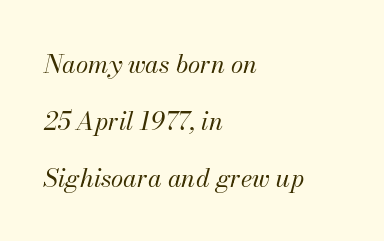
{"italic": "yes", "lean": "right", "slant_degrees": 13, "bold": "no", "underline": "no", "align": "left", "line_spacing": "loose", "line_spacing_ratio": 2.28, "letter_spacing": "normal", "letter_spacing_em": 0.0, "glyph_px": 25}
